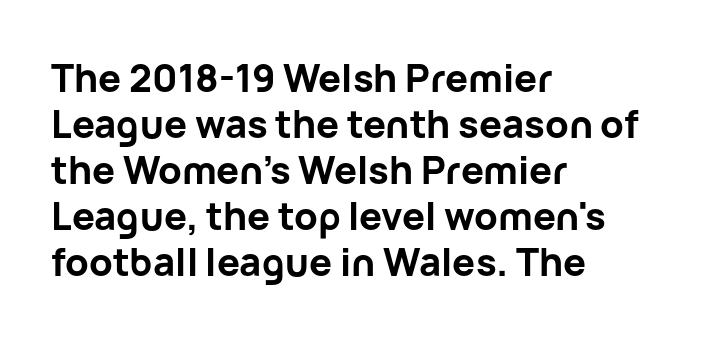
Short note: letters normally spaced. The rendering uses natural spacing where letterforms have individual widths. This sample uses an upright cut, with every glyph sitting square on the baseline. All the whitespace from short lines collects on the right.
